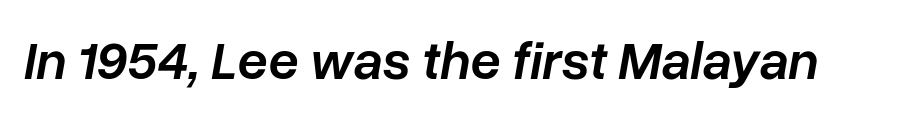
The letters advance in unequal steps, a hallmark of proportional type. Inter-character spacing is left at the font's built-in metrics. Decoration check: the copy has no underline. A bit beefed up — I'd call it semibold rather than bold. The letters are slanted; this is an italic face.
